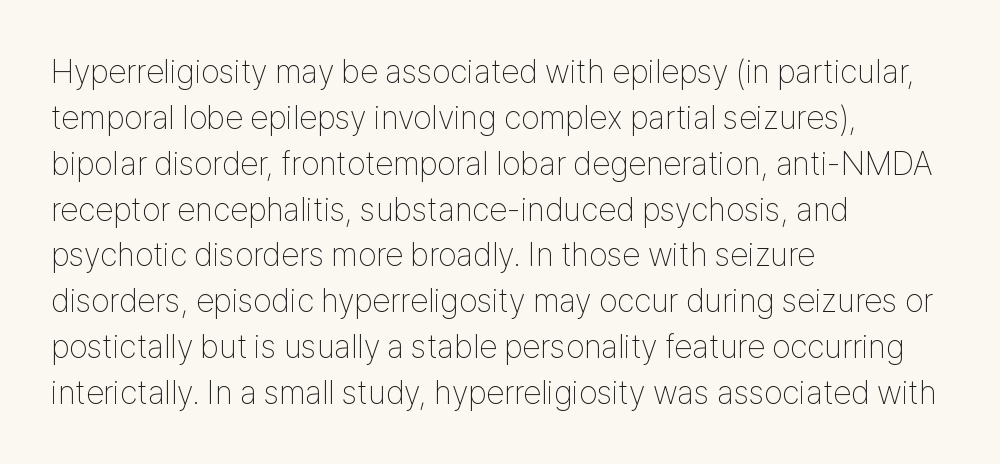
{"serif": "no", "italic": "no", "bold": "no", "weight": "thin", "width": "condensed", "stroke_contrast": "low", "x_height": "medium", "monospaced": "no", "underline": "no", "align": "left", "line_spacing": "normal", "line_spacing_ratio": 1.39, "letter_spacing": "normal", "letter_spacing_em": 0.0, "glyph_px": 33}
